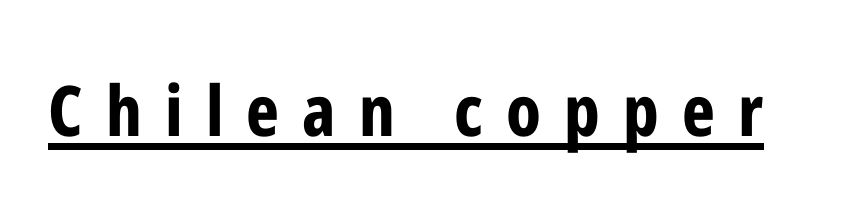
{"serif": "no", "italic": "no", "bold": "yes", "weight": "bold", "width": "condensed", "stroke_contrast": "low", "x_height": "medium", "monospaced": "no", "underline": "yes", "letter_spacing": "wide", "letter_spacing_em": 0.33, "glyph_px": 70}
